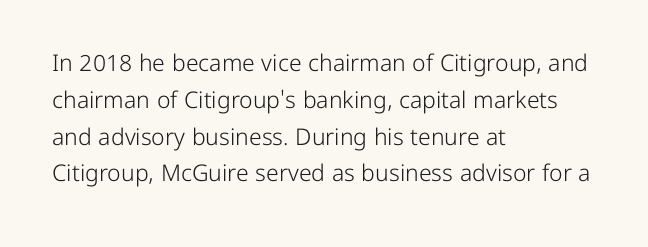
The image shows 23 px text type, upright; set left-aligned, normal line spacing (1.6x), normal letter spacing, not underlined.
